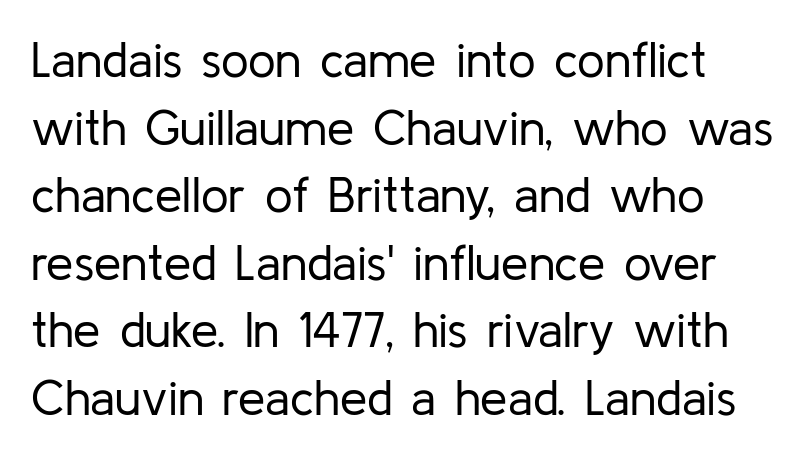
{"serif": "no", "italic": "no", "bold": "no", "weight": "regular", "width": "normal", "stroke_contrast": "low", "x_height": "medium", "monospaced": "no", "underline": "no", "line_spacing": "normal", "line_spacing_ratio": 1.38, "letter_spacing": "normal", "letter_spacing_em": 0.0, "glyph_px": 49}
